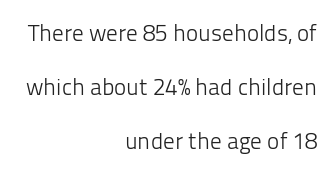
{"italic": "no", "bold": "no", "underline": "no", "align": "right", "line_spacing": "loose", "line_spacing_ratio": 2.34, "letter_spacing": "normal", "letter_spacing_em": 0.0, "glyph_px": 23}
